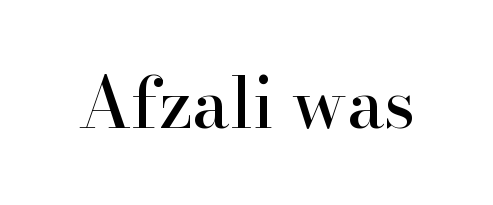
Every character sits straight up, as roman type does. The rendering keeps characters at their native spacing. Here the designer chose a conventional face with non-uniform glyph widths. Does the type have serifs? Yes, each stem ends in a small foot. The gap between lines stays unmarked.
